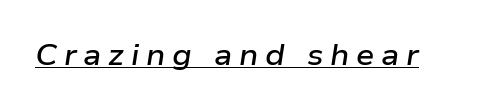
Q: Is the text bold? A: Semi-bold.
Q: Is the text italic (slanted)? A: Yes, it leans right by about 9 degrees.
Q: Is the text underlined? A: Yes.
Q: Is the spacing between letters normal or unusually wide? A: Unusually wide.
Q: Width (condensed, normal, or wide)? A: Wide.
Q: Stroke contrast? A: Low.
Q: x-height? A: Medium.
Q: Monospaced? A: No.
